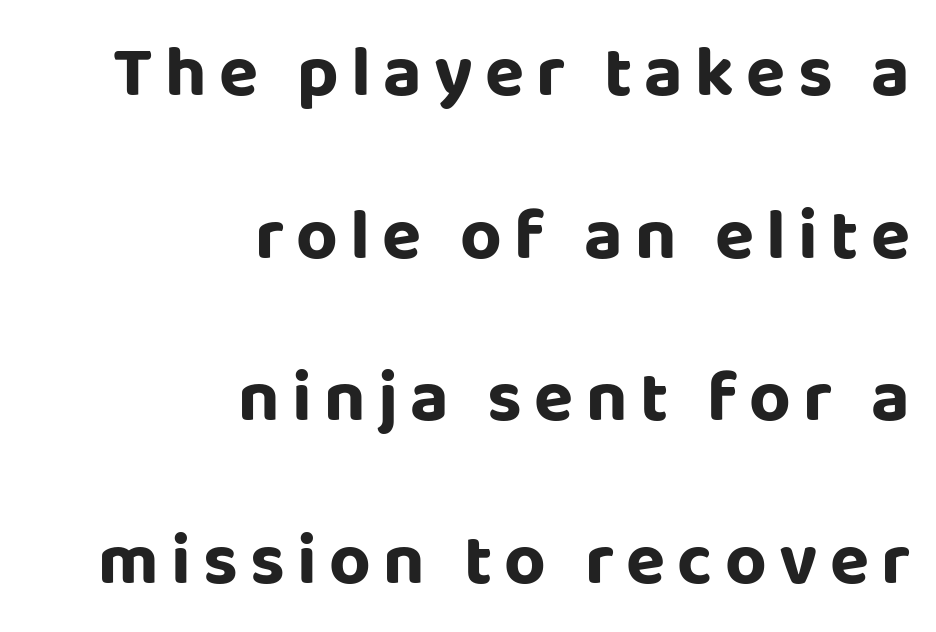
{"serif": "no", "italic": "no", "width": "normal", "stroke_contrast": "low", "x_height": "large", "monospaced": "no", "underline": "no", "align": "right", "line_spacing": "loose", "line_spacing_ratio": 2.26, "glyph_px": 72}
